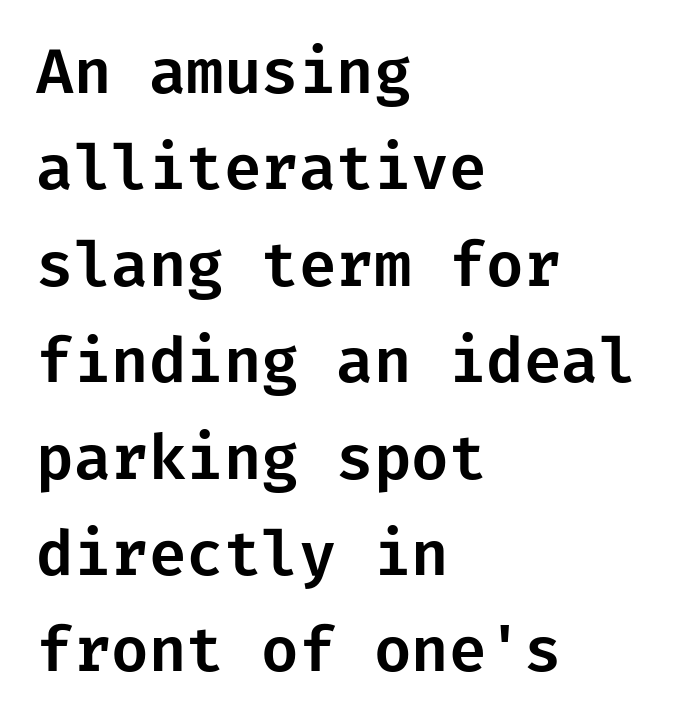
{"serif": "no", "italic": "no", "width": "normal", "stroke_contrast": "low", "x_height": "medium", "underline": "no", "align": "left", "line_spacing": "normal", "line_spacing_ratio": 1.58, "letter_spacing": "normal", "letter_spacing_em": 0.0, "glyph_px": 61}
